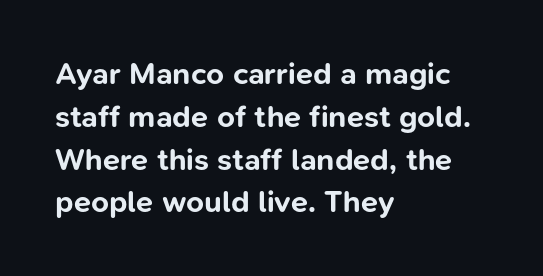
Q: Is the text bold? A: Yes.
Q: Is the text italic (slanted)? A: No, it is upright.
Q: Is the typeface a serif or a sans-serif typeface? A: Sans-serif.
Q: Is the text underlined? A: No.
Q: How is the paragraph aligned? A: Left-aligned.
Q: Is the spacing between letters normal or unusually wide? A: Normal.
Q: Is the spacing between lines tight, normal or loose? A: Normal.
Q: Width (condensed, normal, or wide)? A: Normal.
Q: Stroke contrast? A: Low.
Q: x-height? A: Medium.
Q: Monospaced? A: No.
